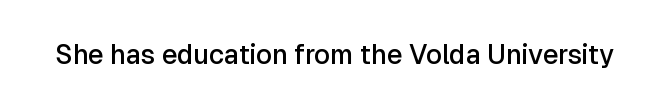
Honestly, the letter spacing is just normal — you wouldn't notice it. Only glyphs here, with clear space below each row. The typography opts for an upright posture over an oblique one. Set as a demibold, roughly 600 on the weight scale.
